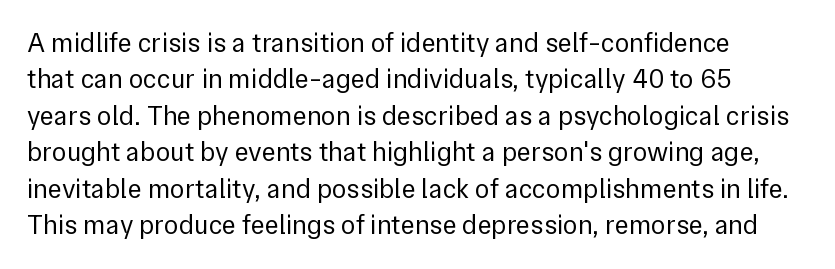
Q: Is the text bold? A: No.
Q: Is the text italic (slanted)? A: No, it is upright.
Q: Is the text underlined? A: No.
Q: Is the spacing between letters normal or unusually wide? A: Normal.
Q: Is the spacing between lines tight, normal or loose? A: Normal.
